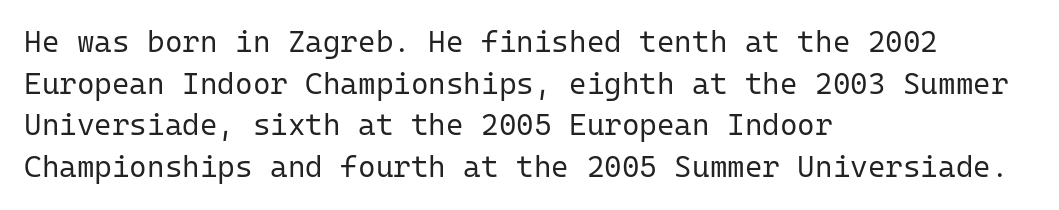
Q: Is the text bold? A: No.
Q: Is the text italic (slanted)? A: No, it is upright.
Q: Is the typeface a serif or a sans-serif typeface? A: Sans-serif.
Q: Is the text underlined? A: No.
Q: How is the paragraph aligned? A: Left-aligned.
Q: Is the spacing between letters normal or unusually wide? A: Normal.
Q: Is the spacing between lines tight, normal or loose? A: Normal.
Q: Width (condensed, normal, or wide)? A: Normal.
Q: Stroke contrast? A: Low.
Q: x-height? A: Medium.
Q: Monospaced? A: Yes.
